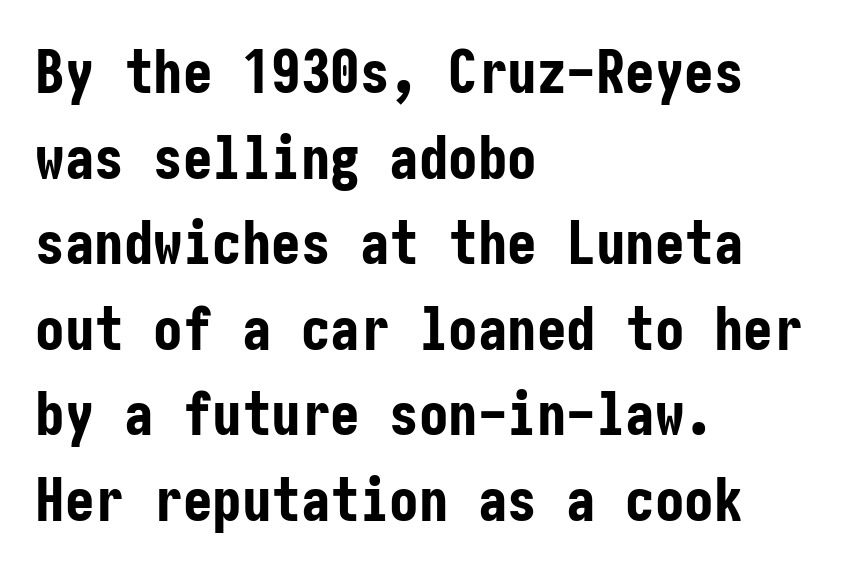
Q: Is the text bold? A: Yes.
Q: Is the text italic (slanted)? A: No, it is upright.
Q: Is the typeface a serif or a sans-serif typeface? A: Sans-serif.
Q: Is the text underlined? A: No.
Q: How is the paragraph aligned? A: Left-aligned.
Q: Is the spacing between letters normal or unusually wide? A: Normal.
Q: Is the spacing between lines tight, normal or loose? A: Normal.
Q: Width (condensed, normal, or wide)? A: Condensed.
Q: Stroke contrast? A: Low.
Q: x-height? A: Medium.
